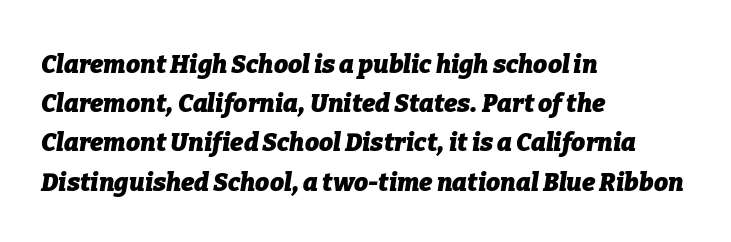
{"italic": "yes", "lean": "right", "slant_degrees": 9, "bold": "yes", "underline": "no", "align": "left", "line_spacing": "normal", "line_spacing_ratio": 1.57, "letter_spacing": "normal", "letter_spacing_em": 0.0, "glyph_px": 25}
